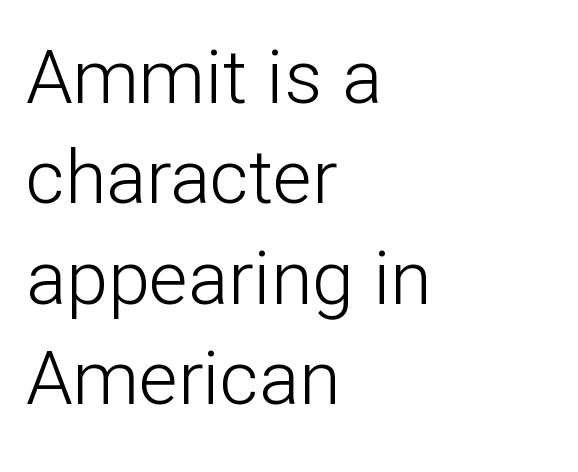
The image shows 75 px light sans-serif type, upright; set left-aligned, normal line spacing (1.34x), normal letter spacing, not underlined; low stroke contrast and a medium x-height.
